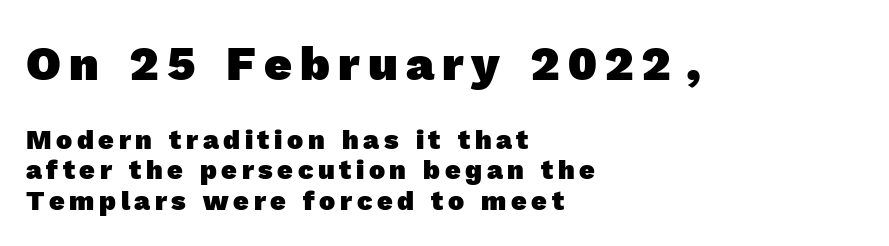
Q: Is the text bold? A: Yes.
Q: Is the typeface a serif or a sans-serif typeface? A: Sans-serif.
Q: Is the text underlined? A: No.
Q: How is the paragraph aligned? A: Left-aligned.
Q: Is the spacing between lines tight, normal or loose? A: Tight.
Q: Which block of text is set in a larger size, the first (top) or the second (bottom)? A: The first (top) one.
Q: Width (condensed, normal, or wide)? A: Normal.
Q: x-height? A: Medium.
Q: Monospaced? A: No.
